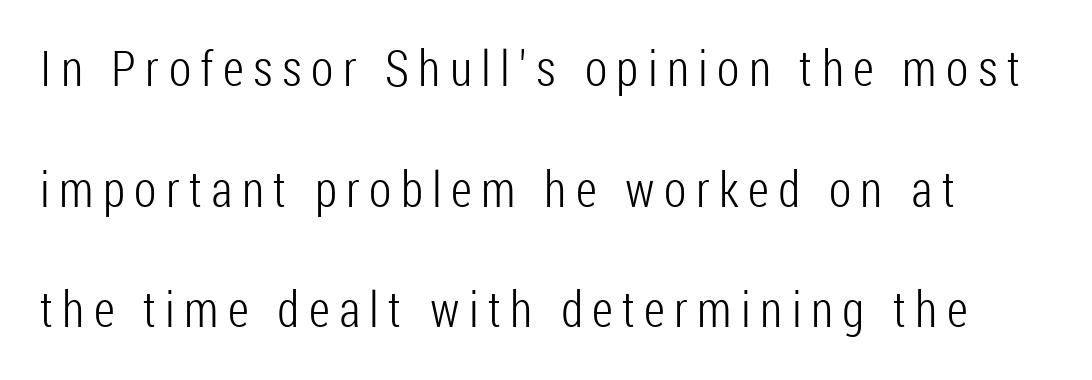
Q: Is the text bold? A: No.
Q: Is the text italic (slanted)? A: No, it is upright.
Q: Is the typeface a serif or a sans-serif typeface? A: Sans-serif.
Q: Is the text underlined? A: No.
Q: Is the spacing between lines tight, normal or loose? A: Loose.
Q: Width (condensed, normal, or wide)? A: Condensed.
Q: Stroke contrast? A: Low.
Q: x-height? A: Medium.
Q: Monospaced? A: No.
